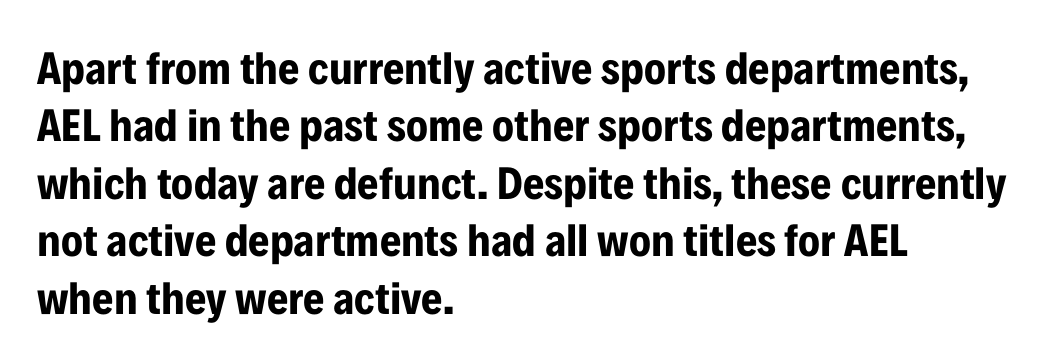
Q: Is the text bold? A: Yes.
Q: Is the text italic (slanted)? A: No, it is upright.
Q: Is the typeface a serif or a sans-serif typeface? A: Sans-serif.
Q: Is the text underlined? A: No.
Q: How is the paragraph aligned? A: Left-aligned.
Q: Is the spacing between letters normal or unusually wide? A: Normal.
Q: Is the spacing between lines tight, normal or loose? A: Normal.
Q: Width (condensed, normal, or wide)? A: Condensed.
Q: Stroke contrast? A: Low.
Q: x-height? A: Medium.
Q: Monospaced? A: No.
